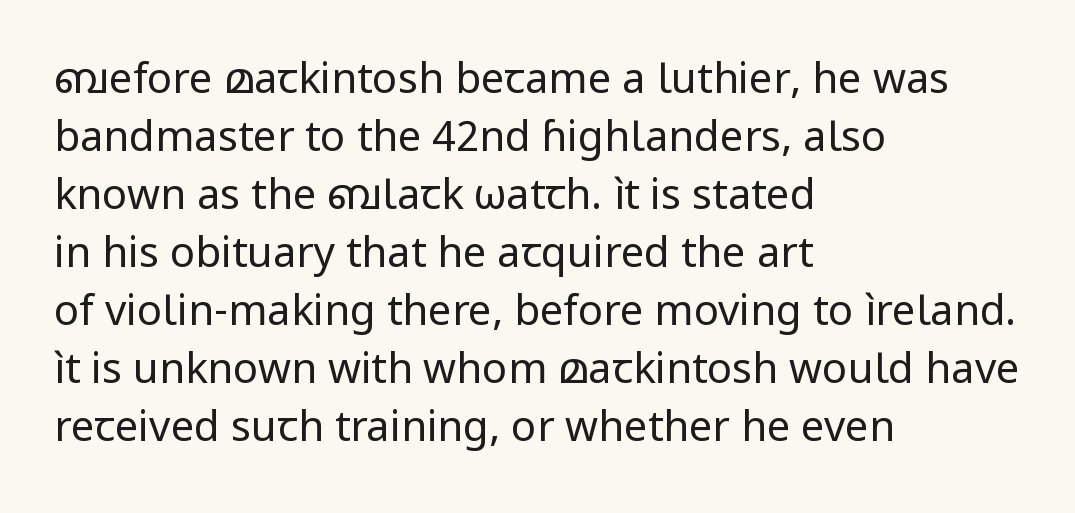
The image shows 42 px regular-weight sans-serif type, upright; set left-aligned, normal line spacing (1.38x), normal letter spacing, not underlined; low stroke contrast and a medium x-height.
